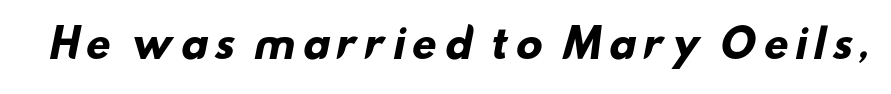
{"serif": "no", "bold": "yes", "weight": "heavy", "width": "wide", "stroke_contrast": "low", "x_height": "small", "monospaced": "no", "underline": "no", "glyph_px": 39}
